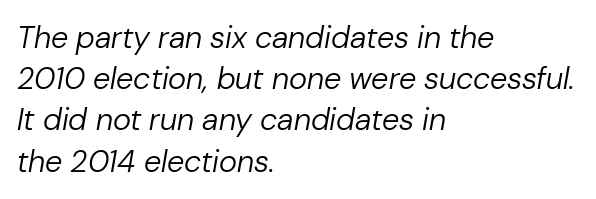
Leftover space on each line is placed entirely after the last word. Proportional: the letters do not fall into vertical columns. Regular leading. Anything drawn beneath the words? Only blank space.
